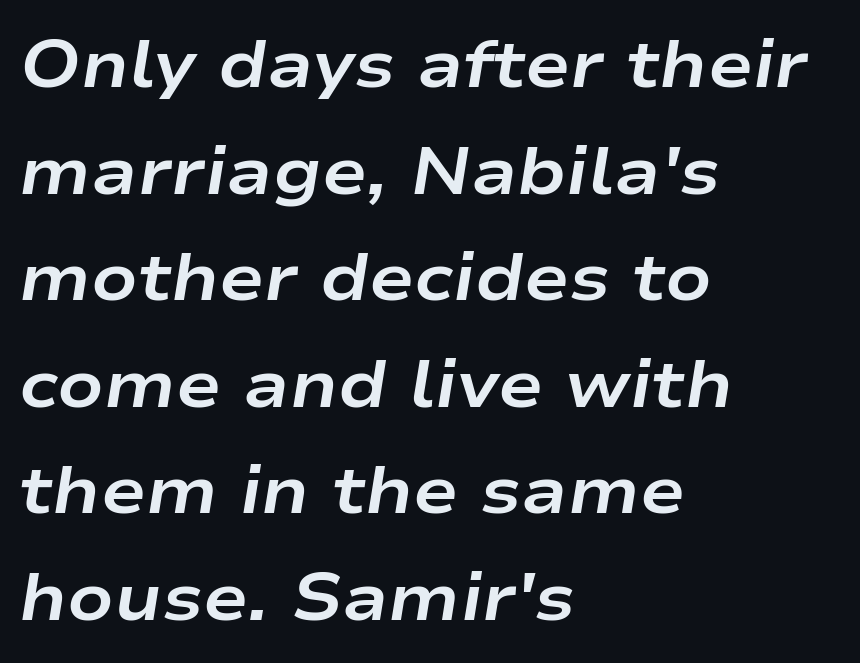
Is the type slanted? Yes — the strokes lean at a clear angle. This sample is left-justified, so line endings fall wherever the words run out. Think of a printed novel: that variable character pitch is what you see here. Rule under the text: the space is simply empty.
